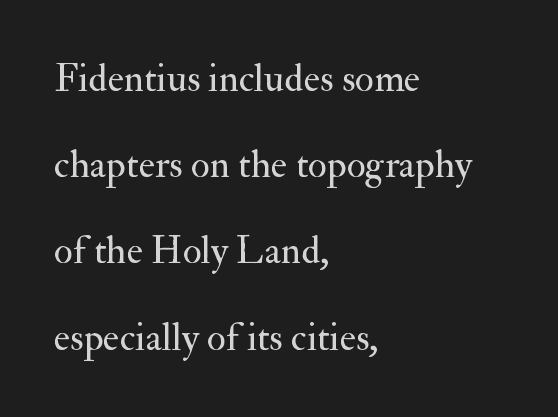
The image shows 39 px regular-weight serif type, upright; set left-aligned, loose line spacing (2.21x), normal letter spacing, not underlined; medium stroke contrast and a small x-height.
